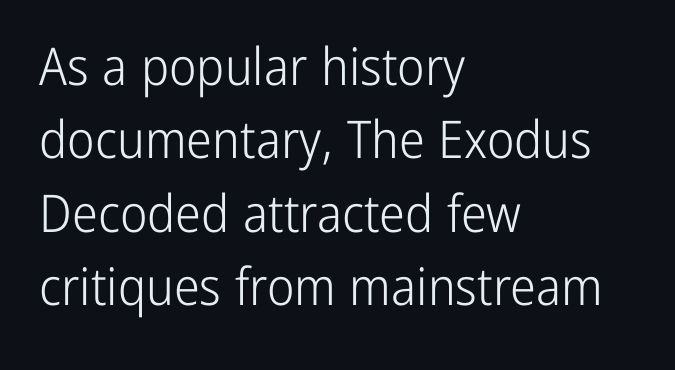
Q: Is the text bold? A: No.
Q: Is the text italic (slanted)? A: No, it is upright.
Q: Is the typeface a serif or a sans-serif typeface? A: Sans-serif.
Q: Is the text underlined? A: No.
Q: How is the paragraph aligned? A: Left-aligned.
Q: Is the spacing between letters normal or unusually wide? A: Normal.
Q: Is the spacing between lines tight, normal or loose? A: Normal.
Q: Width (condensed, normal, or wide)? A: Condensed.
Q: Stroke contrast? A: Low.
Q: x-height? A: Medium.
Q: Monospaced? A: No.
